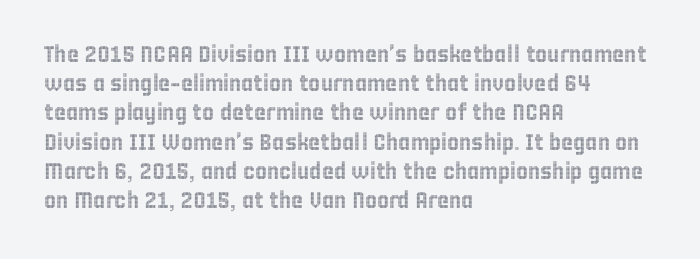
Q: Is the text italic (slanted)? A: No, it is upright.
Q: Is the text underlined? A: No.
Q: How is the paragraph aligned? A: Left-aligned.
Q: Is the spacing between letters normal or unusually wide? A: Normal.
Q: Is the spacing between lines tight, normal or loose? A: Normal.
